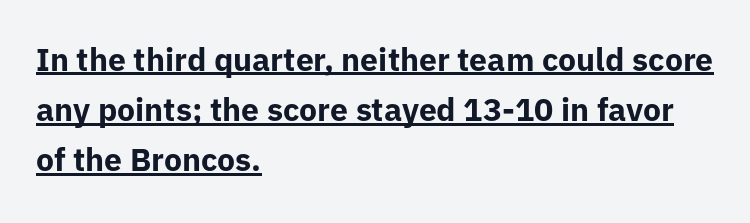
Upright lettering throughout. Left-aligned paragraph, ragged on the right. What kind of face is this? One without serifs — a sans. This block has exactly the height ordinary leading produces.
